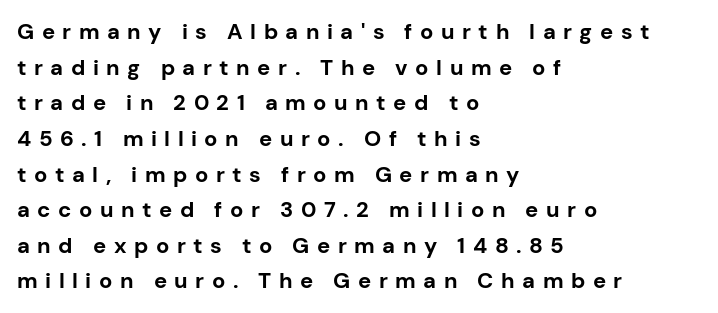
{"italic": "no", "bold": "yes", "underline": "no", "align": "left", "line_spacing": "normal", "line_spacing_ratio": 1.62, "letter_spacing": "wide", "letter_spacing_em": 0.34, "glyph_px": 22}
